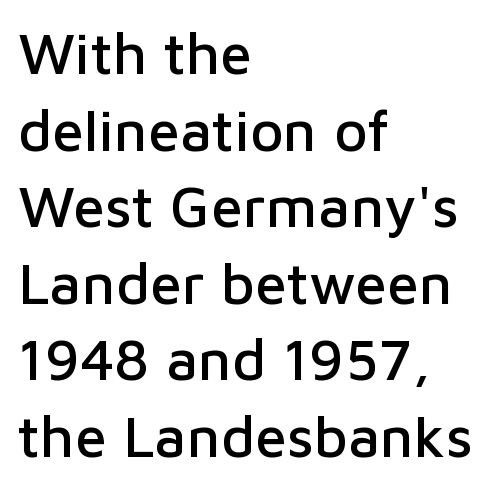
The image shows 58 px sans-serif type, upright; set left-aligned, normal line spacing (1.32x), normal letter spacing, not underlined; low stroke contrast and a medium x-height.
